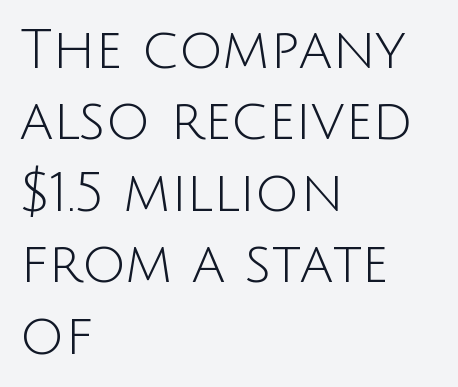
Q: Is the text bold? A: No.
Q: Is the text italic (slanted)? A: No, it is upright.
Q: Is the typeface a serif or a sans-serif typeface? A: Sans-serif.
Q: Is the text underlined? A: No.
Q: How is the paragraph aligned? A: Left-aligned.
Q: Is the spacing between letters normal or unusually wide? A: Normal.
Q: Is the spacing between lines tight, normal or loose? A: Normal.
Q: Width (condensed, normal, or wide)? A: Normal.
Q: Stroke contrast? A: Low.
Q: x-height? A: Large.
Q: Monospaced? A: No.
